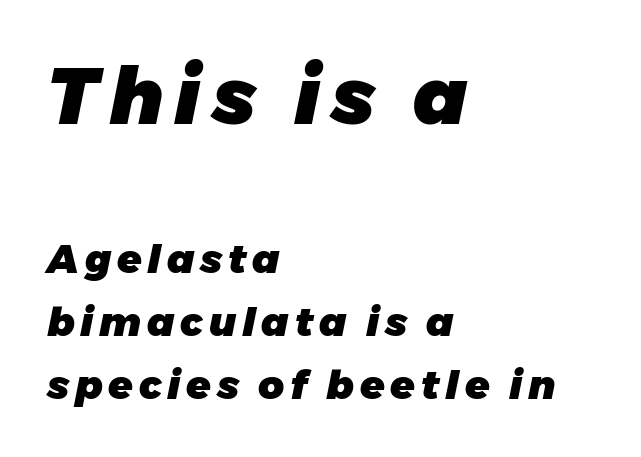
The image shows 79 px heavy type, italic (leaning right); set left-aligned, normal line spacing (1.57x), not underlined; the first (top) block is 1.98x larger; low stroke contrast and a medium x-height.
